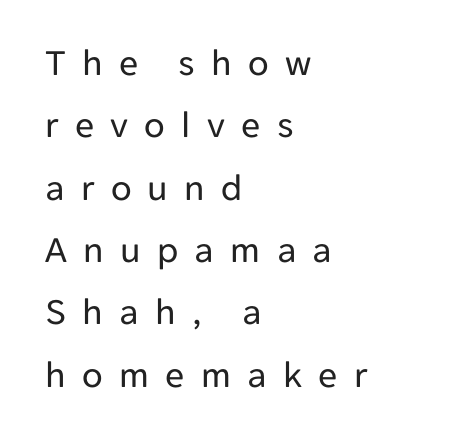
Q: Is the text bold? A: No.
Q: Is the text italic (slanted)? A: No, it is upright.
Q: Is the typeface a serif or a sans-serif typeface? A: Sans-serif.
Q: Is the text underlined? A: No.
Q: How is the paragraph aligned? A: Left-aligned.
Q: Is the spacing between letters normal or unusually wide? A: Unusually wide.
Q: Is the spacing between lines tight, normal or loose? A: Normal.
Q: Width (condensed, normal, or wide)? A: Normal.
Q: Stroke contrast? A: Low.
Q: x-height? A: Medium.
Q: Monospaced? A: No.
